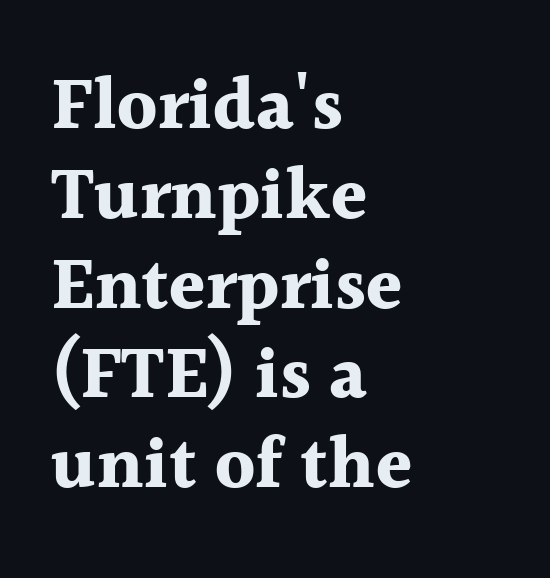
The image shows 73 px bold serif type, upright; set left-aligned, line spacing 1.23x, normal letter spacing, not underlined; a medium x-height.
